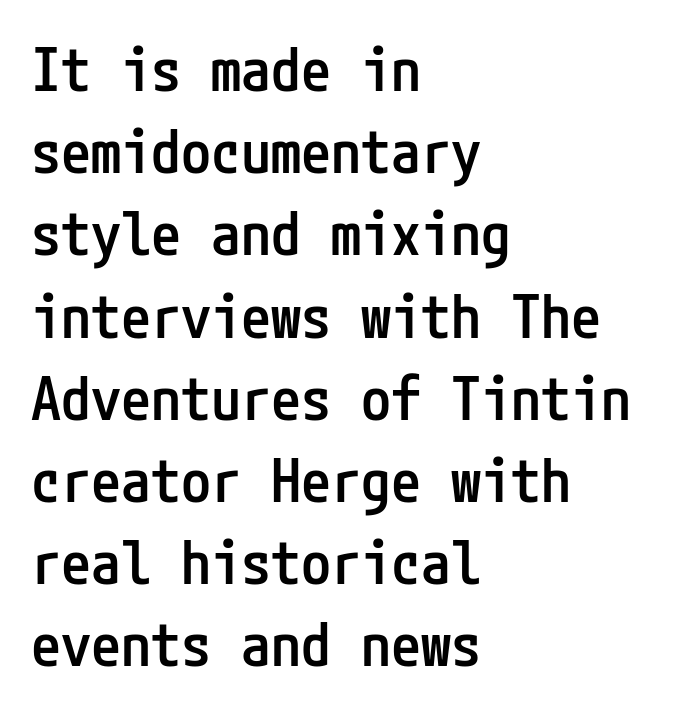
{"serif": "no", "italic": "no", "bold": "semi", "weight": "semibold", "width": "condensed", "stroke_contrast": "low", "x_height": "medium", "underline": "no", "align": "left", "line_spacing": "normal", "line_spacing_ratio": 1.37, "letter_spacing": "normal", "letter_spacing_em": 0.0, "glyph_px": 60}
